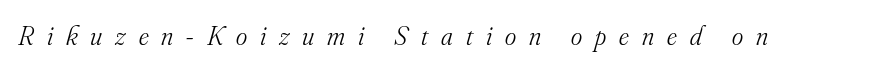
{"italic": "yes", "lean": "right", "slant_degrees": 16, "bold": "no", "underline": "no", "letter_spacing": "wide", "letter_spacing_em": 0.48, "glyph_px": 27}
